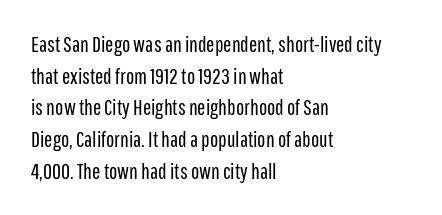
{"italic": "no", "bold": "no", "underline": "no", "align": "left", "line_spacing": "normal", "line_spacing_ratio": 1.44, "letter_spacing": "normal", "letter_spacing_em": 0.0, "glyph_px": 22}
